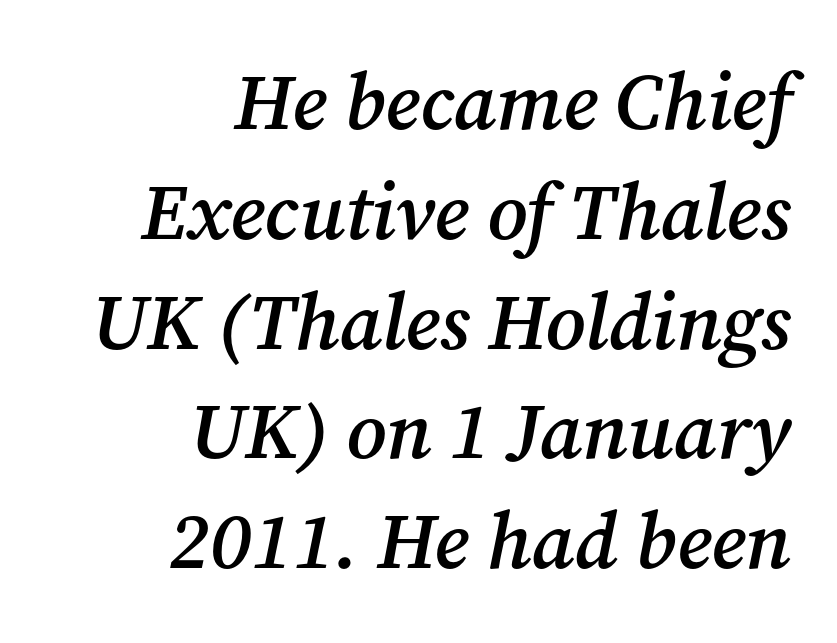
The image shows 79 px semibold serif type, italic (leaning right); set right-aligned, normal line spacing (1.39x), normal letter spacing, not underlined; medium stroke contrast and a medium x-height.
